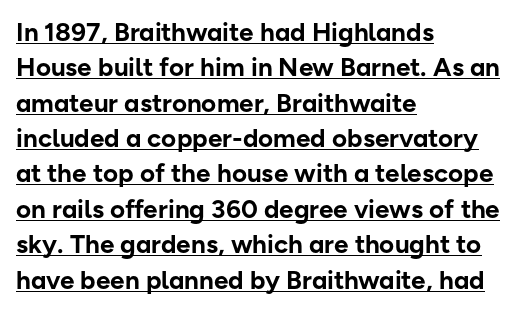
{"italic": "no", "bold": "yes", "underline": "yes", "align": "left", "line_spacing": "normal", "line_spacing_ratio": 1.36, "letter_spacing": "normal", "letter_spacing_em": 0.0, "glyph_px": 26}
